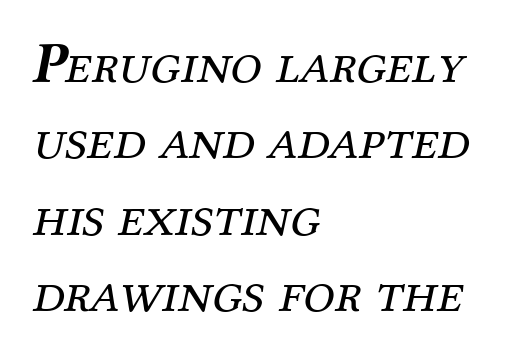
Q: Is the text bold? A: No.
Q: Is the text italic (slanted)? A: Yes, it leans right by about 12 degrees.
Q: Is the typeface a serif or a sans-serif typeface? A: Serif.
Q: Is the text underlined? A: No.
Q: How is the paragraph aligned? A: Left-aligned.
Q: Is the spacing between letters normal or unusually wide? A: Normal.
Q: Is the spacing between lines tight, normal or loose? A: Normal.
Q: Width (condensed, normal, or wide)? A: Normal.
Q: Stroke contrast? A: Medium.
Q: x-height? A: Medium.
Q: Monospaced? A: No.
